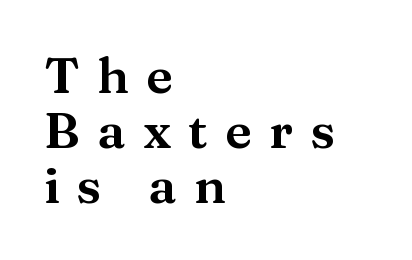
Honestly, the rows look squashed on top of each other. The characters display serif detailing at their extremities. Line beginnings align vertically; line endings do not. Think of a printed novel: that variable character pitch is what you see here. This is roman type, the default non-slanted kind. Observe the wide spacing: letters keep a clear distance from each other.
